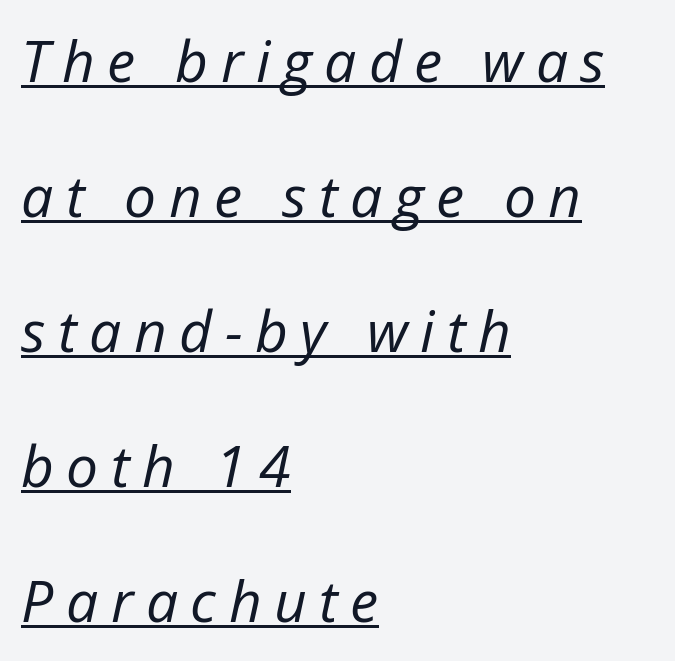
Q: Is the text bold? A: No.
Q: Is the text italic (slanted)? A: Yes, it leans right by about 12 degrees.
Q: Is the text underlined? A: Yes.
Q: How is the paragraph aligned? A: Left-aligned.
Q: Is the spacing between letters normal or unusually wide? A: Unusually wide.
Q: Is the spacing between lines tight, normal or loose? A: Loose.
Q: Width (condensed, normal, or wide)? A: Normal.
Q: Stroke contrast? A: Low.
Q: x-height? A: Medium.
Q: Monospaced? A: No.
